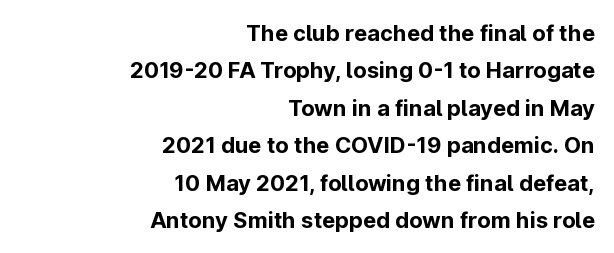
Is the letter spacing exaggerated? No — it looks like the ordinary default. Posture: vertical. The rendering uses a bold face; every stroke is thick and dark. Does the leading feel generous? No, just average.
